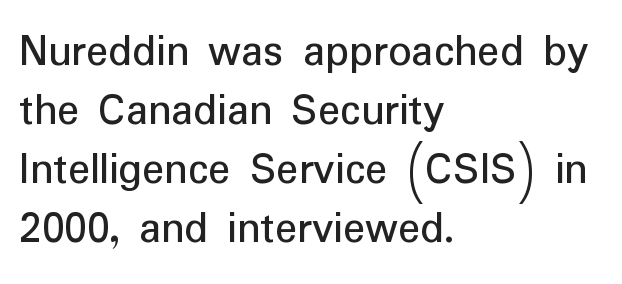
Q: Is the text bold? A: No.
Q: Is the text italic (slanted)? A: No, it is upright.
Q: Is the typeface a serif or a sans-serif typeface? A: Sans-serif.
Q: Is the text underlined? A: No.
Q: How is the paragraph aligned? A: Left-aligned.
Q: Is the spacing between letters normal or unusually wide? A: Normal.
Q: Is the spacing between lines tight, normal or loose? A: Normal.
Q: Width (condensed, normal, or wide)? A: Normal.
Q: Stroke contrast? A: Low.
Q: x-height? A: Medium.
Q: Monospaced? A: No.
